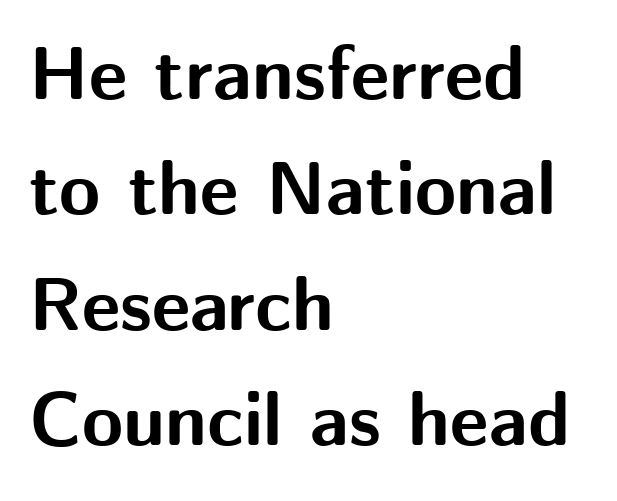
The image shows 75 px bold sans-serif type, upright; set left-aligned, normal line spacing (1.54x), normal letter spacing, not underlined; medium stroke contrast and a medium x-height.
